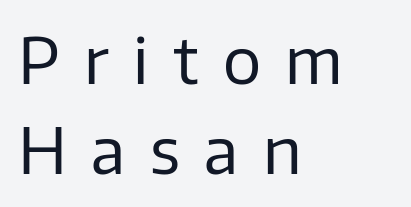
The image shows 64 px regular-weight sans-serif type, upright; set left-aligned, normal line spacing (1.4x), unusually wide letter spacing (+0.38 em), not underlined; low stroke contrast and a medium x-height.
